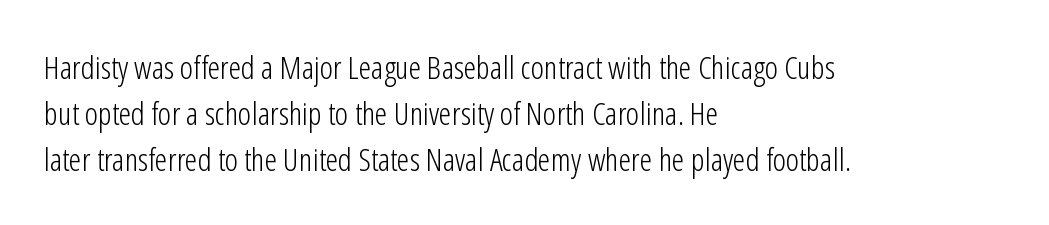
The space directly below the letters is spotless. The letters advance in unequal steps, a hallmark of proportional type. Short note: letters normally spaced. Baseline-to-baseline distance is the conventional proportion of letter height. Stems here are at most as thick as an everyday book face.
